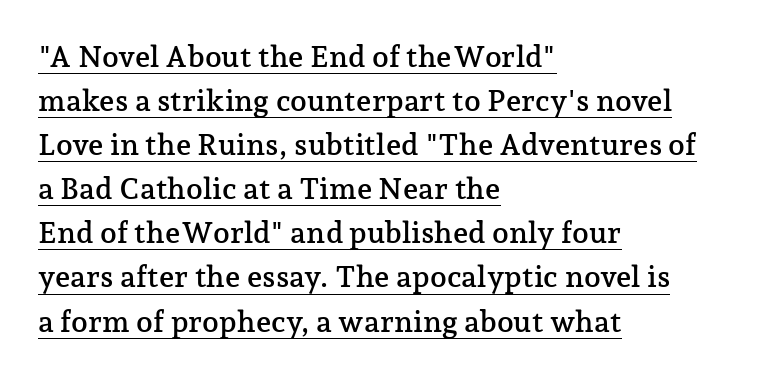
Q: Is the text italic (slanted)? A: No, it is upright.
Q: Is the typeface a serif or a sans-serif typeface? A: Serif.
Q: Is the text underlined? A: Yes.
Q: How is the paragraph aligned? A: Left-aligned.
Q: Is the spacing between letters normal or unusually wide? A: Normal.
Q: Is the spacing between lines tight, normal or loose? A: Normal.
Q: Width (condensed, normal, or wide)? A: Normal.
Q: Stroke contrast? A: Low.
Q: x-height? A: Medium.
Q: Monospaced? A: No.
